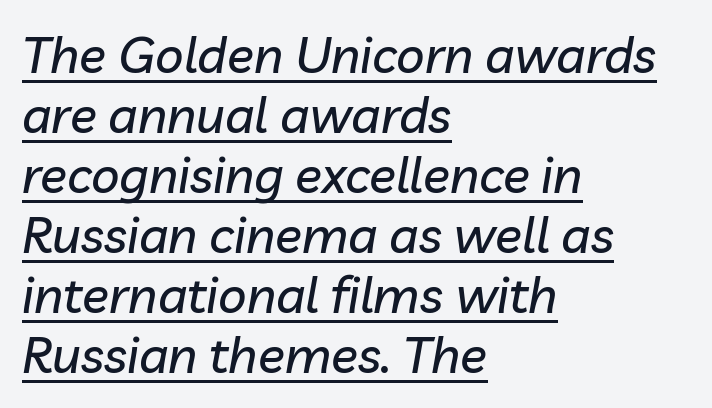
The image shows 50 px text type, italic (leaning right); set left-aligned, line spacing 1.2x, normal letter spacing, underlined; low stroke contrast and a medium x-height.
